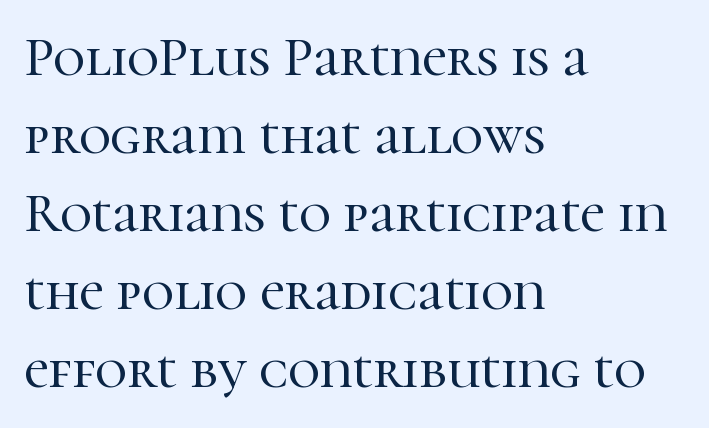
The image shows 55 px serif type, upright; set left-aligned, normal line spacing (1.42x), normal letter spacing, not underlined; high stroke contrast and a medium x-height.
